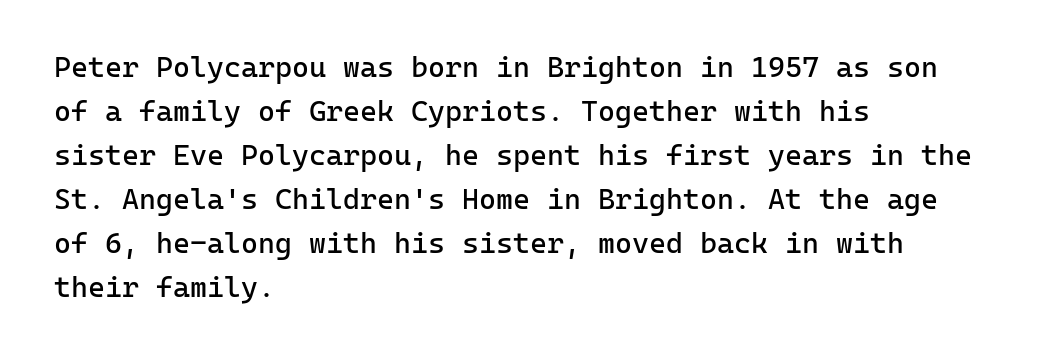
Q: Is the text bold? A: No.
Q: Is the text italic (slanted)? A: No, it is upright.
Q: Is the typeface a serif or a sans-serif typeface? A: Sans-serif.
Q: Is the text underlined? A: No.
Q: How is the paragraph aligned? A: Left-aligned.
Q: Is the spacing between letters normal or unusually wide? A: Normal.
Q: Is the spacing between lines tight, normal or loose? A: Normal.
Q: Width (condensed, normal, or wide)? A: Normal.
Q: Stroke contrast? A: Low.
Q: x-height? A: Medium.
Q: Monospaced? A: Yes.
